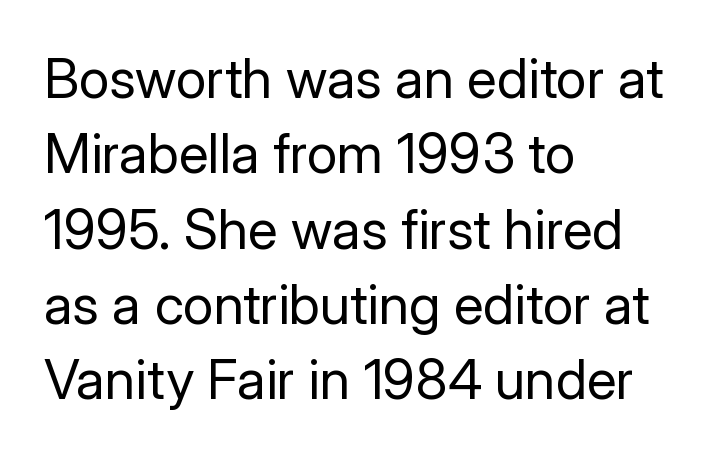
The string is rendered with underlining switched off. The characters display no serif detailing; their extremities are plain. Words appear dense and cohesive because spacing is normal. How would I describe the line gaps? Plain and ordinary.
